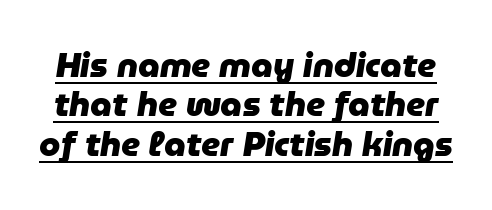
Q: Is the text bold? A: Yes.
Q: Is the text italic (slanted)? A: Yes, it leans right by about 9 degrees.
Q: Is the text underlined? A: Yes.
Q: Is the spacing between letters normal or unusually wide? A: Normal.
Q: Width (condensed, normal, or wide)? A: Normal.
Q: Stroke contrast? A: Low.
Q: x-height? A: Medium.
Q: Monospaced? A: No.
